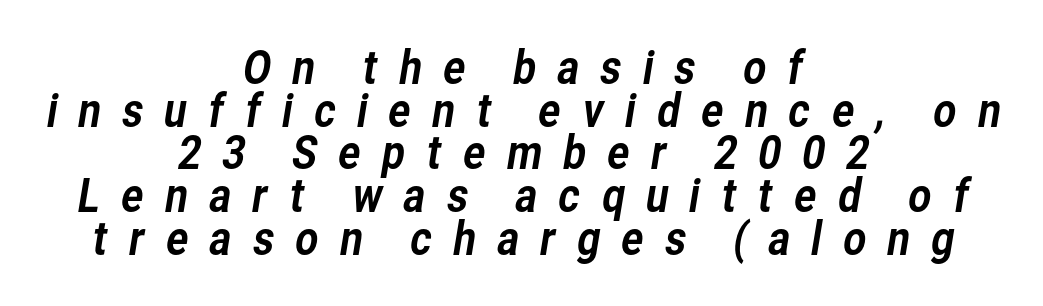
{"serif": "no", "width": "normal", "stroke_contrast": "low", "x_height": "medium", "monospaced": "no", "underline": "no", "align": "center", "line_spacing": "tight", "line_spacing_ratio": 0.95, "letter_spacing": "wide", "letter_spacing_em": 0.42, "glyph_px": 45}
